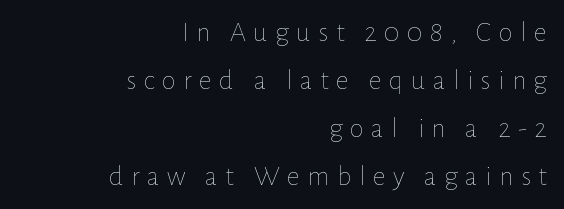
Q: Is the text bold? A: No.
Q: Is the text italic (slanted)? A: No, it is upright.
Q: Is the text underlined? A: No.
Q: How is the paragraph aligned? A: Right-aligned.
Q: Is the spacing between letters normal or unusually wide? A: Unusually wide.
Q: Is the spacing between lines tight, normal or loose? A: Normal.
Q: Width (condensed, normal, or wide)? A: Normal.
Q: Stroke contrast? A: Low.
Q: x-height? A: Medium.
Q: Monospaced? A: No.
